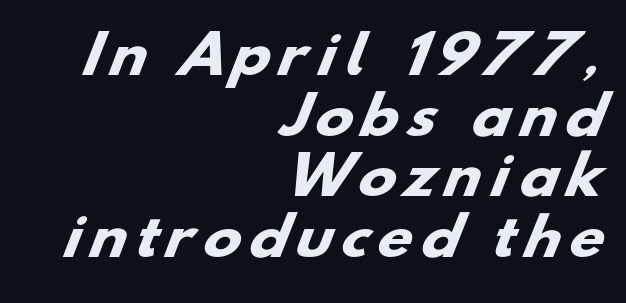
Unlike a traditional serif, this face leaves its strokes unadorned. Alignment: flush right. The baseline area is clear. Short note: letters widely spaced. The typesetting leans heavy: a genuine bold. Spacing verdict: proportional, widths tailored to each character.
